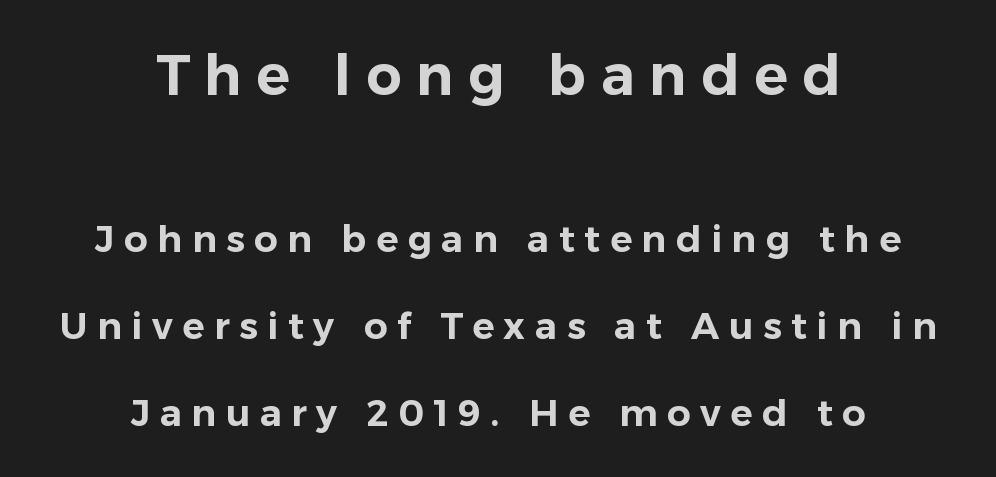
Q: Is the text italic (slanted)? A: No, it is upright.
Q: Is the typeface a serif or a sans-serif typeface? A: Sans-serif.
Q: Is the text underlined? A: No.
Q: How is the paragraph aligned? A: Centered.
Q: Is the spacing between letters normal or unusually wide? A: Unusually wide.
Q: Is the spacing between lines tight, normal or loose? A: Loose.
Q: Which block of text is set in a larger size, the first (top) or the second (bottom)? A: The first (top) one.
Q: Width (condensed, normal, or wide)? A: Normal.
Q: Stroke contrast? A: Low.
Q: x-height? A: Medium.
Q: Monospaced? A: No.
